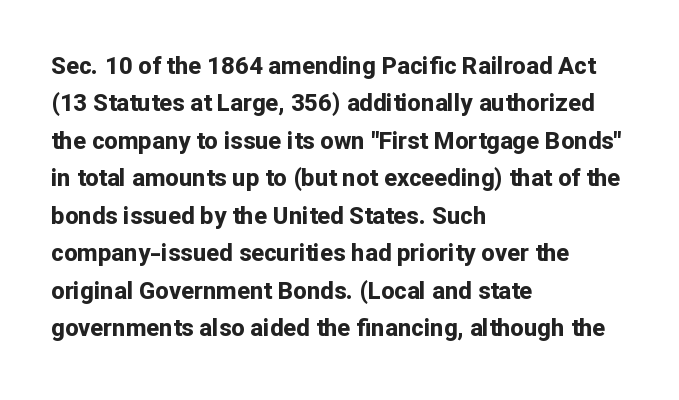
The image shows 24 px bold type, upright; set left-aligned, normal line spacing (1.56x), normal letter spacing, not underlined.
